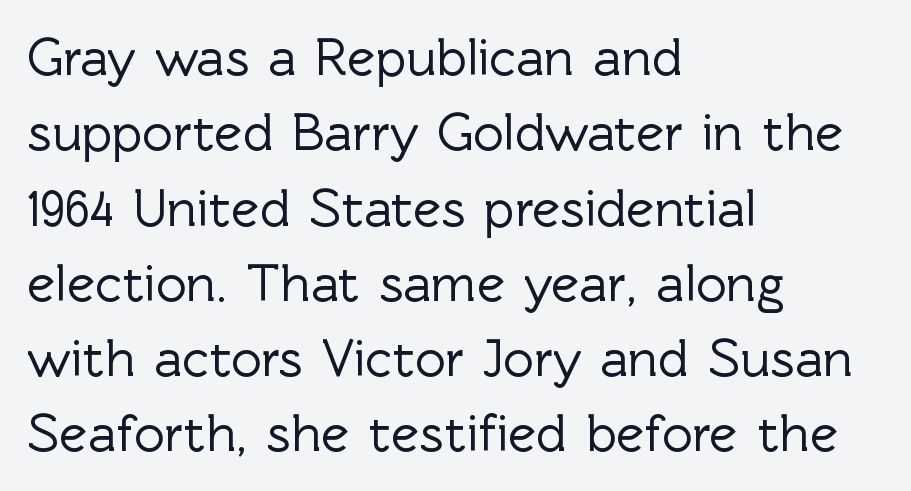
A typesetter would mark this as roman, not italic. Glyph-to-glyph distance matches everyday printed text. Caption: multi-line text, flush left, ragged right. A typesetter would call this proportional, since set widths differ per character.
